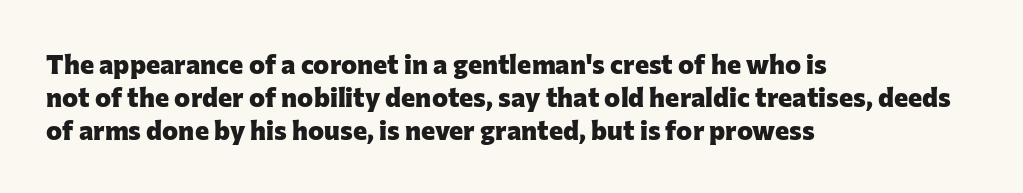
{"italic": "no", "bold": "yes", "underline": "no", "align": "left", "line_spacing_ratio": 1.23, "letter_spacing": "normal", "letter_spacing_em": 0.0, "glyph_px": 27}
